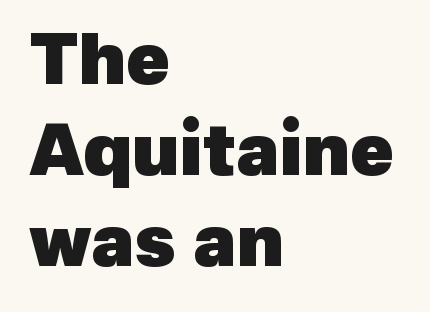
The image shows 71 px heavy sans-serif type; set left-aligned, normal line spacing (1.28x), normal letter spacing, not underlined; a medium x-height.
